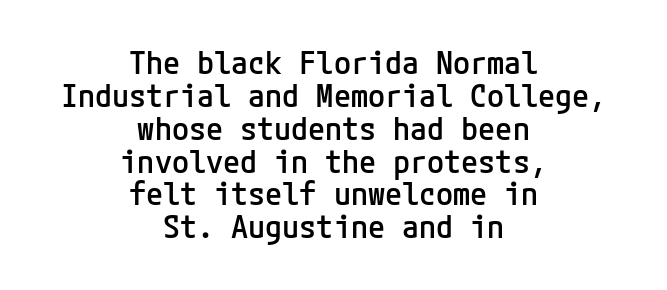
The image shows 31 px semibold sans-serif type, upright; set centered, tight line spacing (1.06x), normal letter spacing, not underlined; low stroke contrast and a medium x-height.
